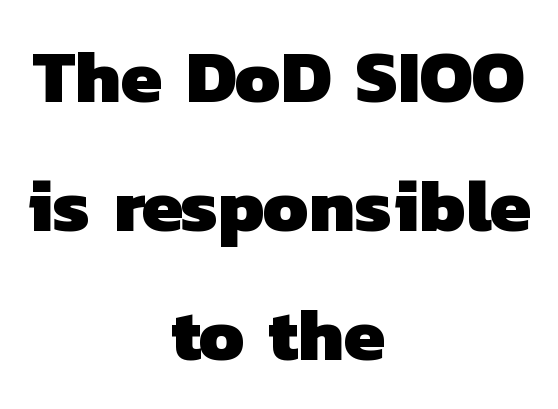
What weight is shown? A full bold with thick strokes. Any mark beneath the type? The region is blank. A student would call this center alignment; a typographer would say set centered. Nope, no serifs anywhere on these letters.
